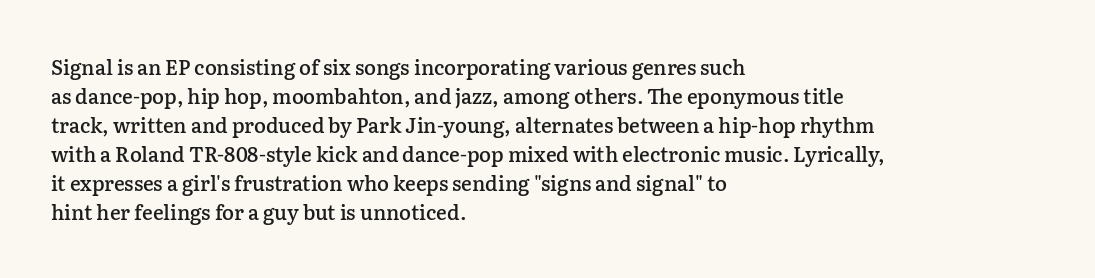
The typography opts for an upright posture over an oblique one. Descenders hang freely into open space. These lines sit exactly where default settings would place them. Stroke thickness is moderately raised; the sample reads as semibold. What stands out about the letter spacing? Nothing — it is the standard amount.
